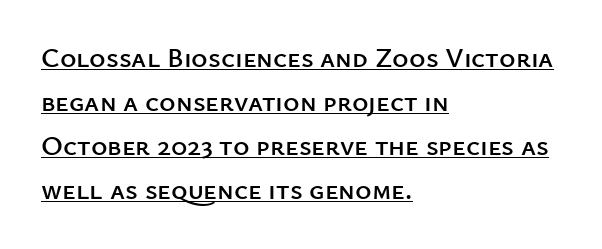
Compared with a centered layout, this one pins lines to the left instead. Notice how the stems are strictly vertical — no italics here. Grotesque or geometric, the face here clearly has no serifs. Each line of the rendering has a horizontal stroke beneath the glyphs. Proportional: the letters do not fall into vertical columns. The designer left line spacing at the default.
